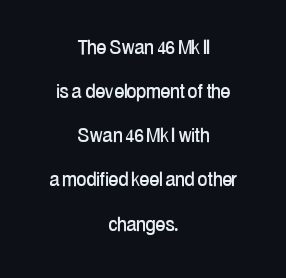
The image shows 24 px text type, upright; set centered, line spacing 1.84x, normal letter spacing, not underlined.
